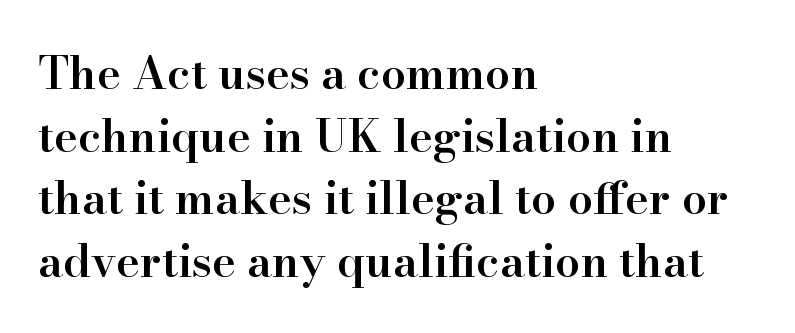
Q: Is the text bold? A: Semi-bold.
Q: Is the text italic (slanted)? A: No, it is upright.
Q: Is the typeface a serif or a sans-serif typeface? A: Serif.
Q: Is the text underlined? A: No.
Q: How is the paragraph aligned? A: Left-aligned.
Q: Is the spacing between letters normal or unusually wide? A: Normal.
Q: Is the spacing between lines tight, normal or loose? A: Normal.
Q: Width (condensed, normal, or wide)? A: Normal.
Q: Stroke contrast? A: High.
Q: x-height? A: Small.
Q: Monospaced? A: No.
